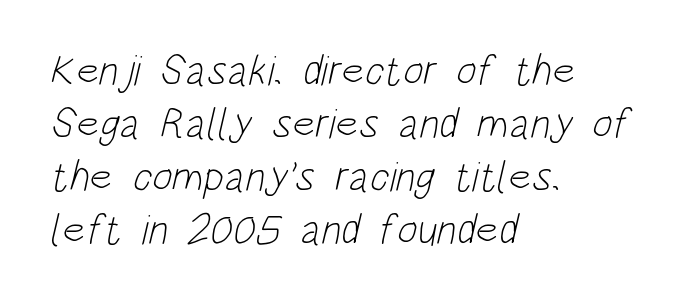
Q: Is the text bold? A: No.
Q: Is the typeface a serif or a sans-serif typeface? A: Sans-serif.
Q: Is the text underlined? A: No.
Q: How is the paragraph aligned? A: Left-aligned.
Q: Is the spacing between letters normal or unusually wide? A: Normal.
Q: Width (condensed, normal, or wide)? A: Condensed.
Q: Stroke contrast? A: Low.
Q: x-height? A: Large.
Q: Monospaced? A: No.
